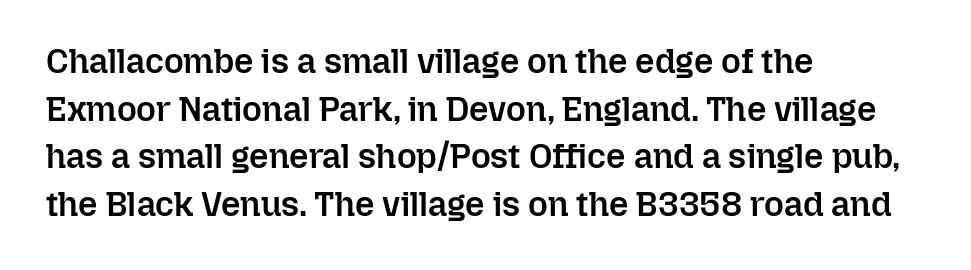
Q: Is the text bold? A: Semi-bold.
Q: Is the text italic (slanted)? A: No, it is upright.
Q: Is the text underlined? A: No.
Q: How is the paragraph aligned? A: Left-aligned.
Q: Is the spacing between letters normal or unusually wide? A: Normal.
Q: Is the spacing between lines tight, normal or loose? A: Normal.
Q: Width (condensed, normal, or wide)? A: Normal.
Q: Stroke contrast? A: Low.
Q: x-height? A: Medium.
Q: Monospaced? A: No.
